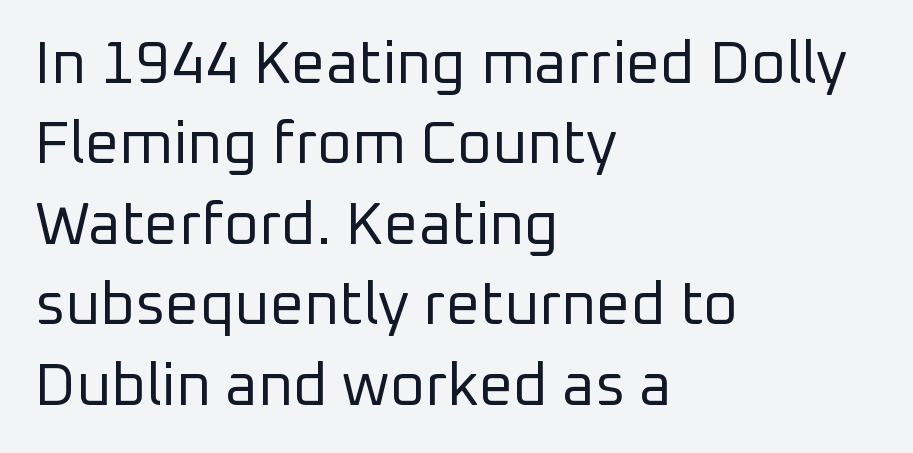
The image shows 60 px regular-weight sans-serif type, upright; set left-aligned, normal line spacing (1.34x), normal letter spacing, not underlined; low stroke contrast and a medium x-height.
